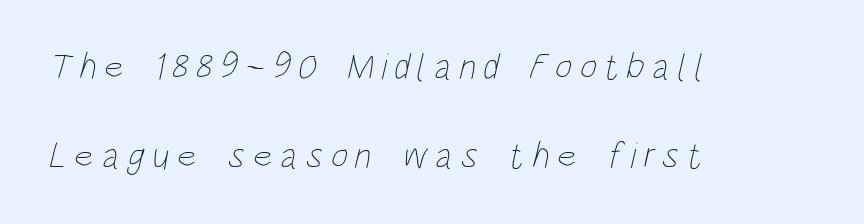
The image shows 37 px thin, condensed type; set left-aligned, loose line spacing (2.41x), unusually wide letter spacing (+0.2 em), not underlined; low stroke contrast and a large x-height.
